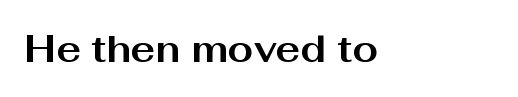
{"serif": "no", "italic": "no", "bold": "yes", "weight": "bold", "width": "wide", "stroke_contrast": "medium", "x_height": "medium", "monospaced": "no", "underline": "no", "letter_spacing": "normal", "letter_spacing_em": 0.0, "glyph_px": 37}
